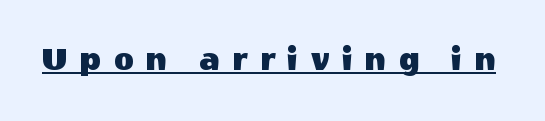
The image shows 34 px sans-serif type, upright; set unusually wide letter spacing (+0.37 em), underlined; a large x-height.
